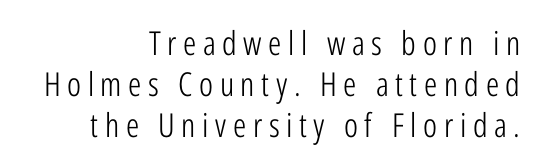
The image shows 33 px light, condensed sans-serif type, upright; set right-aligned, normal line spacing (1.25x), unusually wide letter spacing (+0.2 em), not underlined; low stroke contrast and a medium x-height.
